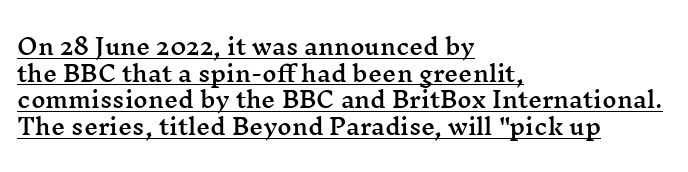
Q: Is the text italic (slanted)? A: No, it is upright.
Q: Is the text underlined? A: Yes.
Q: How is the paragraph aligned? A: Left-aligned.
Q: Is the spacing between letters normal or unusually wide? A: Normal.
